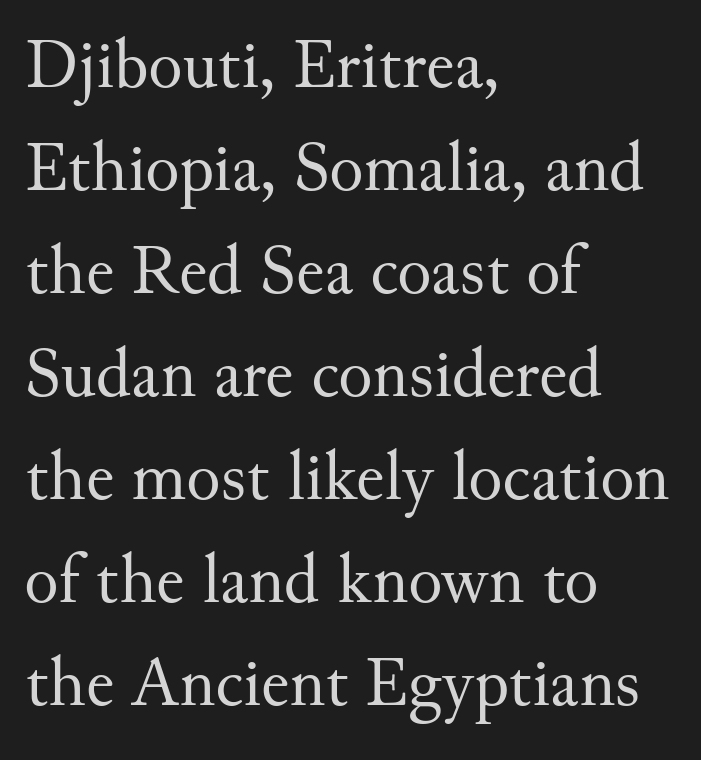
Every stem runs plumb, perpendicular to the baseline. Is this a sans? No — the strokes have serifs. The rendering uses natural spacing where letterforms have individual widths. Spacing between characters is what you'd get straight out of the box. Descender tails drop into unmarked territory.
